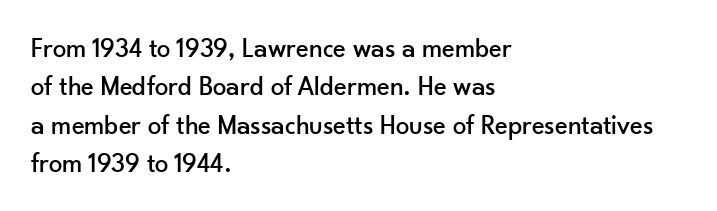
Q: Is the text italic (slanted)? A: No, it is upright.
Q: Is the text underlined? A: No.
Q: How is the paragraph aligned? A: Left-aligned.
Q: Is the spacing between letters normal or unusually wide? A: Normal.
Q: Is the spacing between lines tight, normal or loose? A: Normal.
